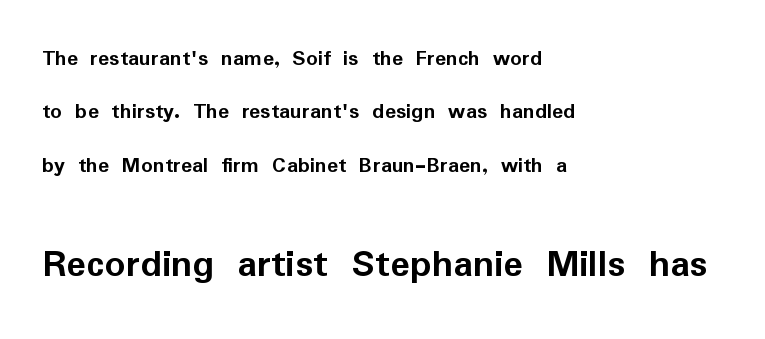
Q: Is the text bold? A: Yes.
Q: Is the text italic (slanted)? A: No, it is upright.
Q: Is the typeface a serif or a sans-serif typeface? A: Sans-serif.
Q: Is the text underlined? A: No.
Q: How is the paragraph aligned? A: Left-aligned.
Q: Is the spacing between letters normal or unusually wide? A: Normal.
Q: Is the spacing between lines tight, normal or loose? A: Loose.
Q: Which block of text is set in a larger size, the first (top) or the second (bottom)? A: The second (bottom) one.
Q: Width (condensed, normal, or wide)? A: Normal.
Q: Stroke contrast? A: Low.
Q: x-height? A: Medium.
Q: Monospaced? A: No.
